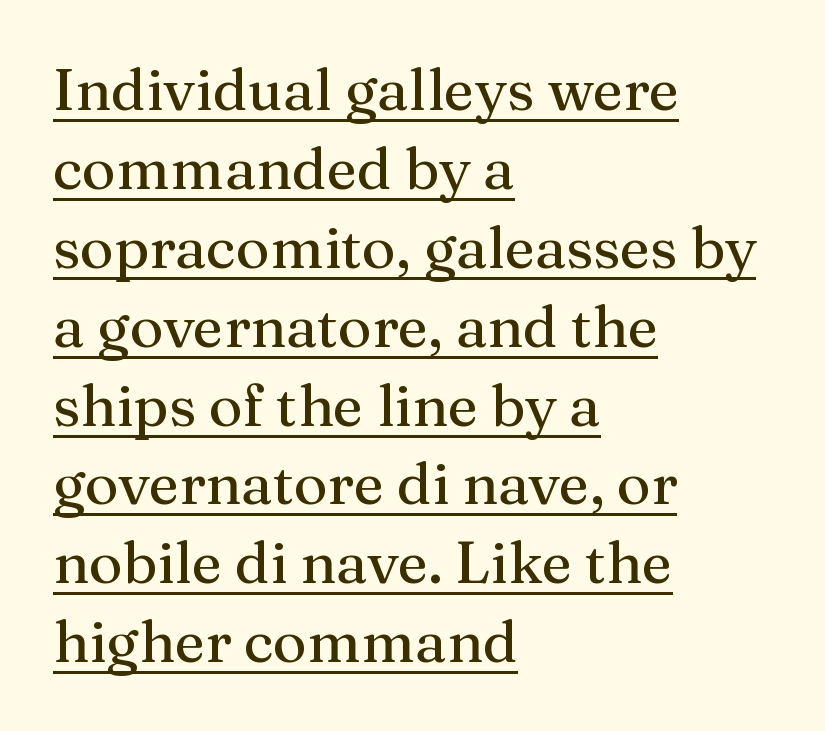
Regular leading. These lines are rendered in a variable-pitch font. Line starts are locked; line ends wander. Font category for this specimen: serif. It's the straight-up-and-down kind of type. Glyph-to-glyph distance matches everyday printed text.
